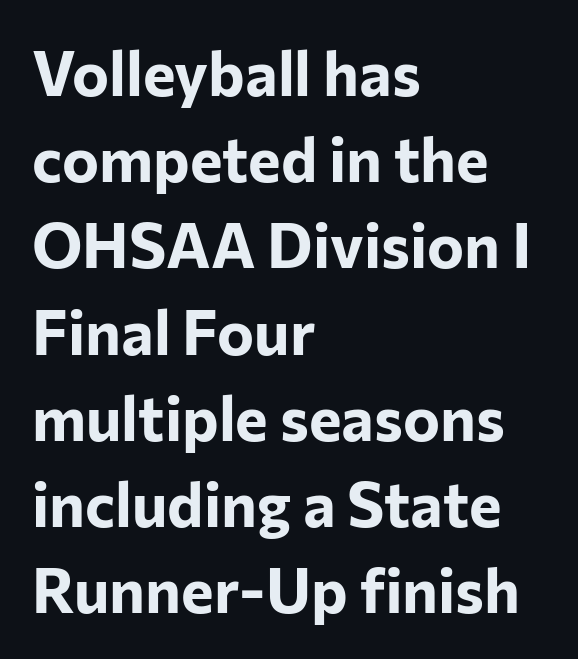
Q: Is the text bold? A: Yes.
Q: Is the text italic (slanted)? A: No, it is upright.
Q: Is the typeface a serif or a sans-serif typeface? A: Sans-serif.
Q: Is the text underlined? A: No.
Q: How is the paragraph aligned? A: Left-aligned.
Q: Is the spacing between letters normal or unusually wide? A: Normal.
Q: Is the spacing between lines tight, normal or loose? A: Normal.
Q: Width (condensed, normal, or wide)? A: Normal.
Q: Stroke contrast? A: Low.
Q: x-height? A: Medium.
Q: Monospaced? A: No.
